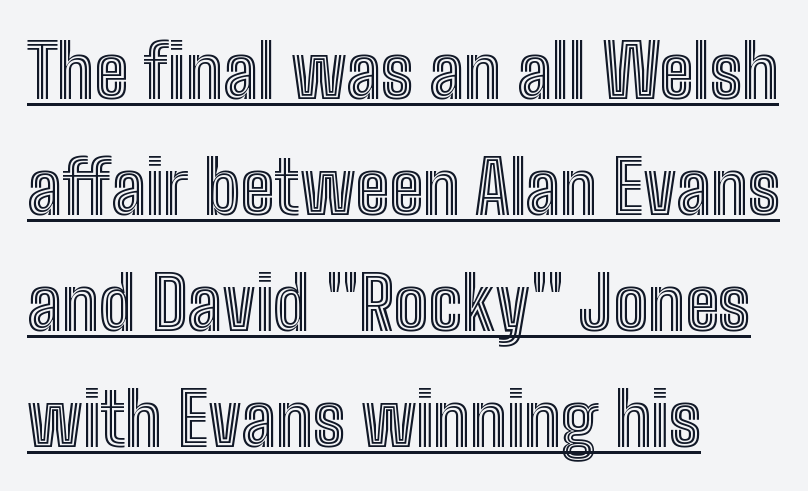
The image shows 73 px condensed type, upright; set left-aligned, normal line spacing (1.59x), normal letter spacing, underlined; a medium x-height.
